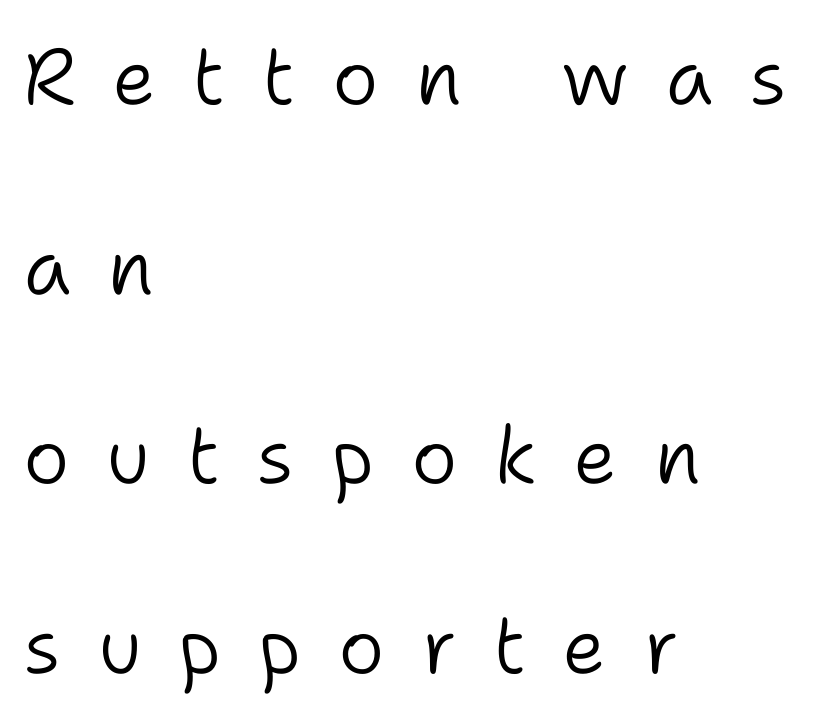
Weight class: somewhere from thin through regular. Caption: expanded tracking, letters set apart. The lines in this sample share a left origin and differ only in where they stop. These lines are composed in type without serifs. Beneath every word, the page is bare.
